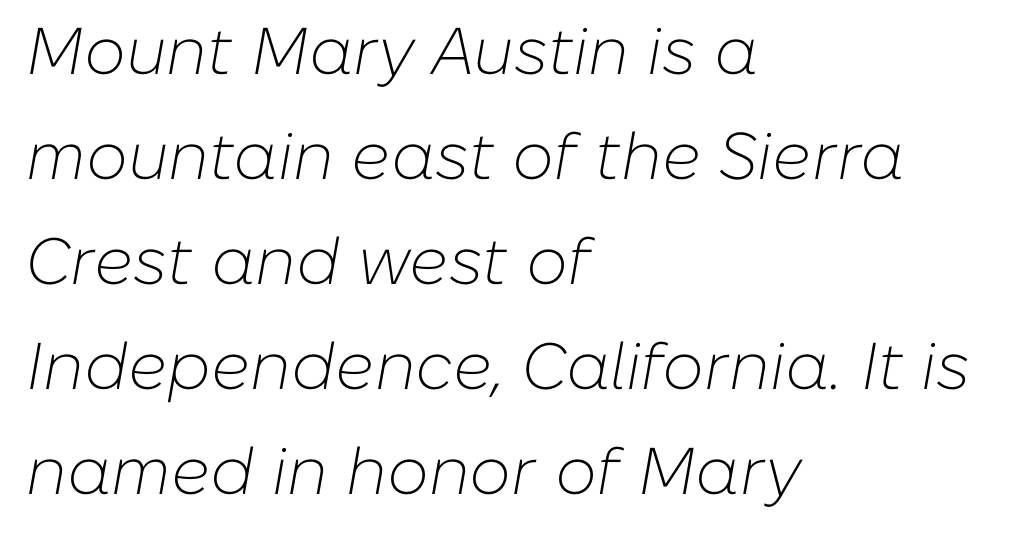
The image shows 66 px light type, italic (leaning right); set left-aligned, normal line spacing (1.59x), normal letter spacing, not underlined; low stroke contrast and a medium x-height.
